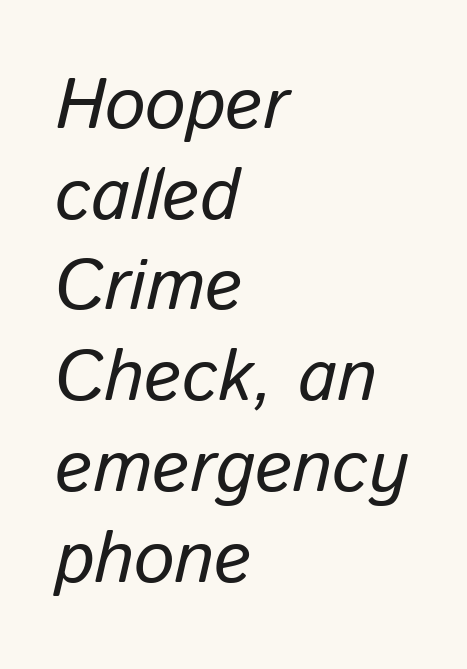
{"italic": "yes", "lean": "right", "slant_degrees": 13, "width": "normal", "stroke_contrast": "low", "x_height": "medium", "monospaced": "no", "underline": "no", "align": "left", "line_spacing": "normal", "line_spacing_ratio": 1.26, "letter_spacing": "normal", "letter_spacing_em": 0.0, "glyph_px": 72}
